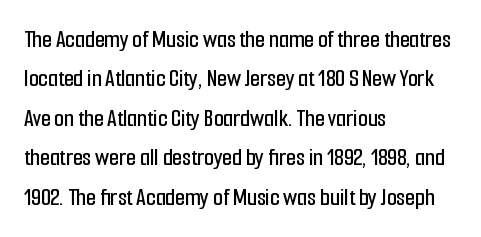
Q: Is the text italic (slanted)? A: No, it is upright.
Q: Is the text underlined? A: No.
Q: How is the paragraph aligned? A: Left-aligned.
Q: Is the spacing between letters normal or unusually wide? A: Normal.
Q: Is the spacing between lines tight, normal or loose? A: Normal.
